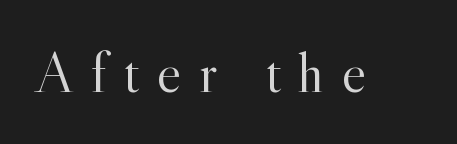
The image shows 57 px light serif type, upright; set unusually wide letter spacing (+0.31 em), not underlined; a small x-height.
